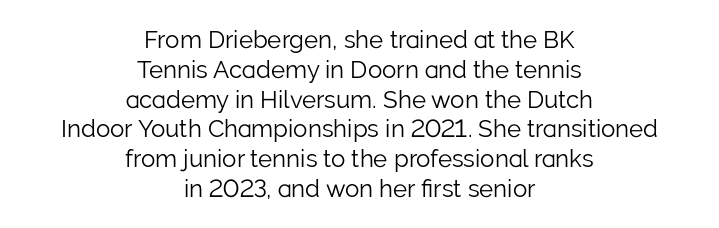
The letters look calm and open, with moderate or lighter stems. Default kerning and tracking; the words read as compact shapes. The specimen omits any rule beneath the text block's lines. Vertical strokes here are truly vertical.
